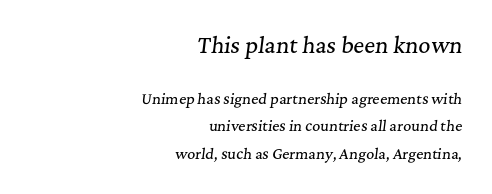
{"italic": "yes", "lean": "right", "slant_degrees": 7, "underline": "no", "align": "right", "line_spacing": "loose", "line_spacing_ratio": 1.99, "letter_spacing": "normal", "letter_spacing_em": 0.0, "larger_block": "first", "size_ratio": 1.5, "glyph_px": 21}
